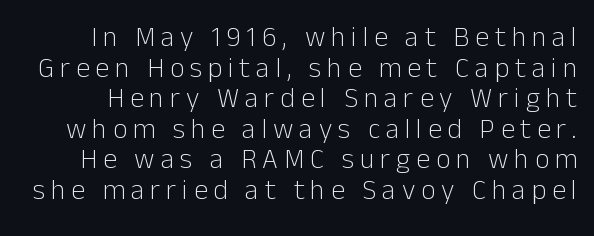
The image shows 28 px light sans-serif type, upright; set tight line spacing (1.09x), unusually wide letter spacing (+0.21 em), not underlined; low stroke contrast and a medium x-height.
